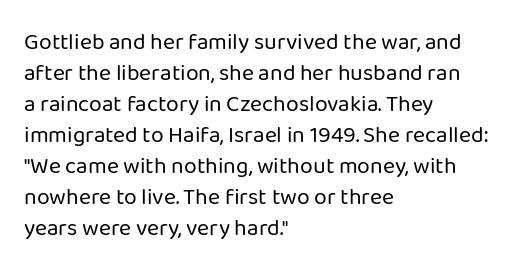
Posture: upright roman. The ragged edge is on the right, which tells us the setting is flush left. Reading down the column, the eye jumps a familiar distance to each next line. The specimen omits any rule beneath the text block's lines. The face looks like a standard text weight, possibly lighter.
